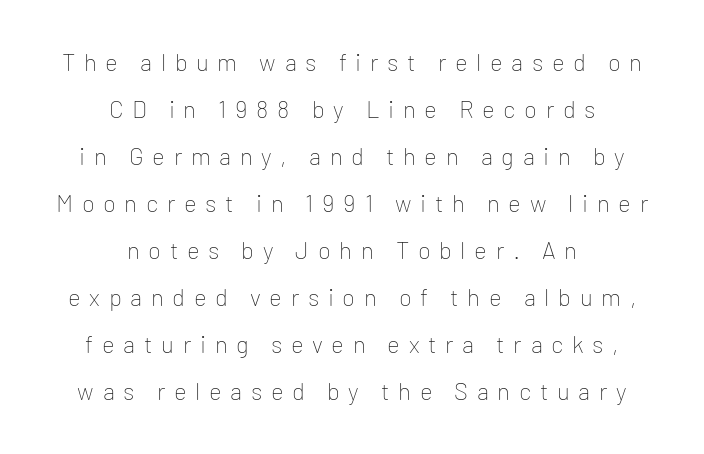
The image shows 24 px text type, upright; set centered, loose line spacing (1.96x), unusually wide letter spacing (+0.36 em), not underlined.
